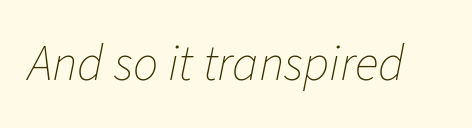
Rendered with sloped, italic letterforms. Lines of text with bare space underneath. Note the varied advance widths — an 'i' is clearly narrower than an 'm'. Glyph-to-glyph distance matches everyday printed text. A quiet, ordinary-to-light weight characterises the typeface.
